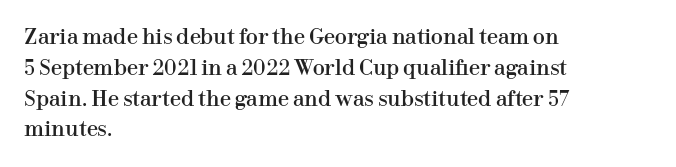
The image shows 20 px text type, upright; set left-aligned, normal line spacing (1.54x), normal letter spacing, not underlined.
